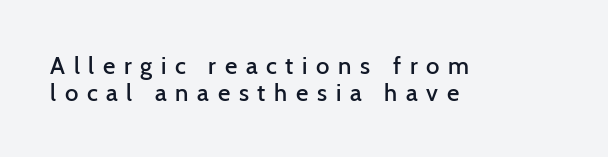
The image shows 24 px text type, upright; set left-aligned, tight line spacing (1.12x), unusually wide letter spacing (+0.36 em), not underlined.
